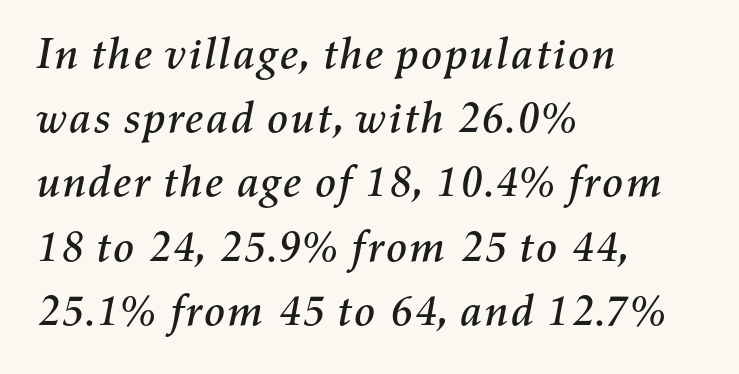
Q: Is the text italic (slanted)? A: Yes, it leans right by about 11 degrees.
Q: Is the text underlined? A: No.
Q: How is the paragraph aligned? A: Left-aligned.
Q: Is the spacing between letters normal or unusually wide? A: Normal.
Q: Is the spacing between lines tight, normal or loose? A: Normal.
Q: Width (condensed, normal, or wide)? A: Normal.
Q: Stroke contrast? A: Medium.
Q: x-height? A: Medium.
Q: Monospaced? A: No.
